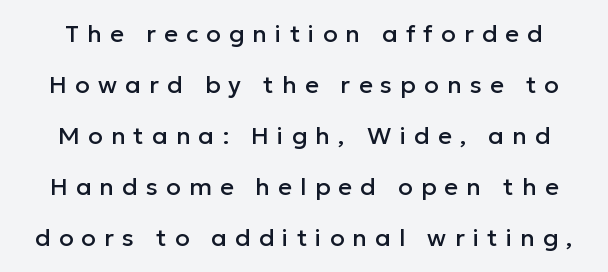
{"italic": "no", "underline": "no", "line_spacing": "loose", "line_spacing_ratio": 2.13, "letter_spacing": "wide", "letter_spacing_em": 0.34, "glyph_px": 24}
